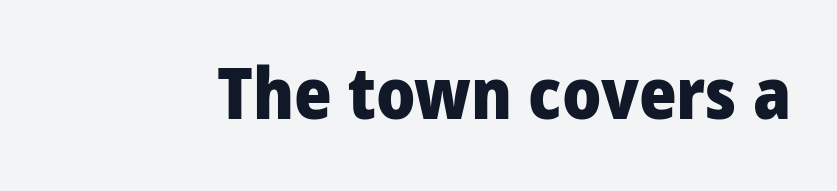
The letters stand straight up with perfectly vertical stems. Type without underlining. These lines are rendered in a variable-pitch font. The rendering keeps characters at their native spacing. The letters are bold, with thick, heavy strokes.
